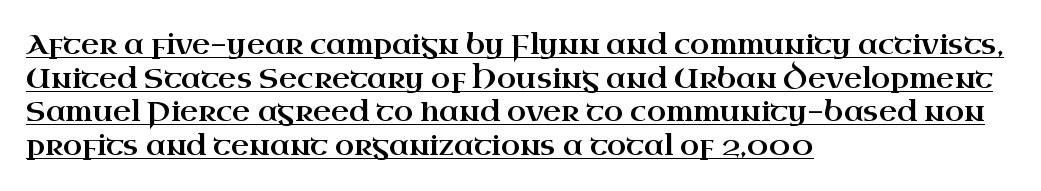
Nothing unusual about the tracking: characters are spaced as the font intends. The lines in this sample share a left origin and differ only in where they stop. In designer terms, the underline attribute is active on this setting. This sample has the flowing, uneven cadence of proportional lettering.
